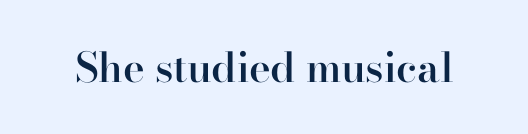
The typeface chosen for these lines features serifs. Note the varied advance widths — an 'i' is clearly narrower than an 'm'. Short note: letters normally spaced. Words float on clear page, feet unadorned.
